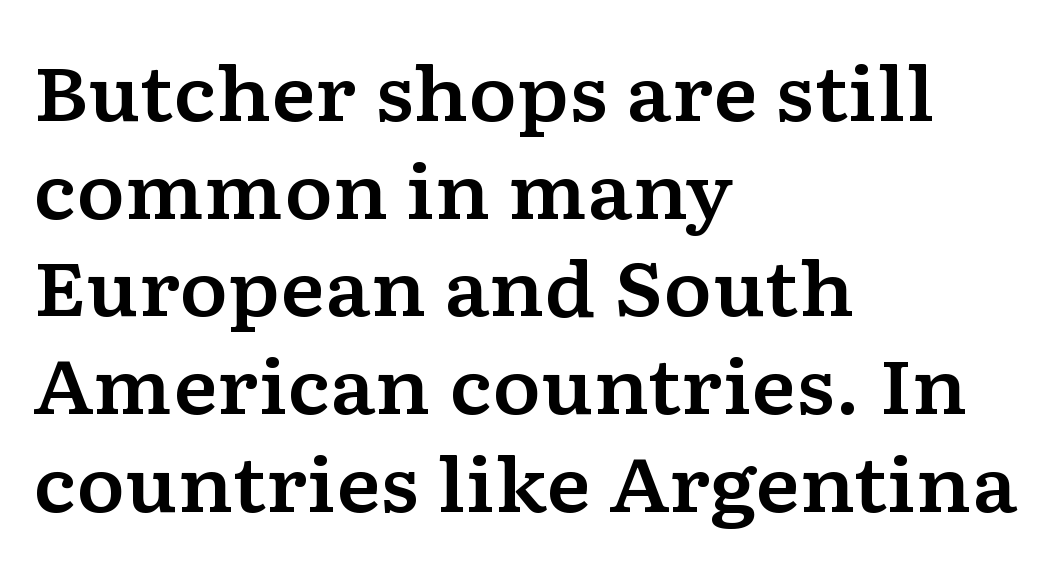
The image shows 74 px wide serif type, upright; set left-aligned, normal line spacing (1.32x), normal letter spacing, not underlined; low stroke contrast and a medium x-height.
